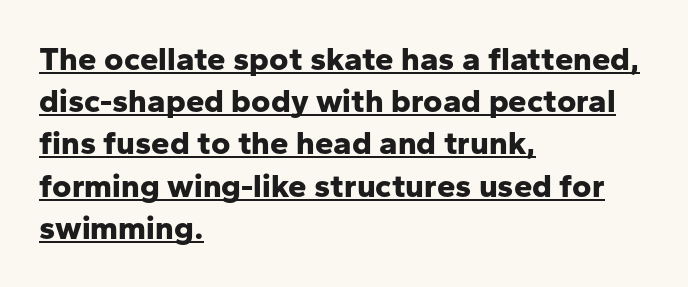
{"serif": "no", "italic": "no", "bold": "yes", "weight": "bold", "width": "normal", "stroke_contrast": "low", "x_height": "medium", "monospaced": "no", "underline": "yes", "align": "left", "line_spacing": "normal", "line_spacing_ratio": 1.28, "letter_spacing": "normal", "letter_spacing_em": 0.0, "glyph_px": 33}
